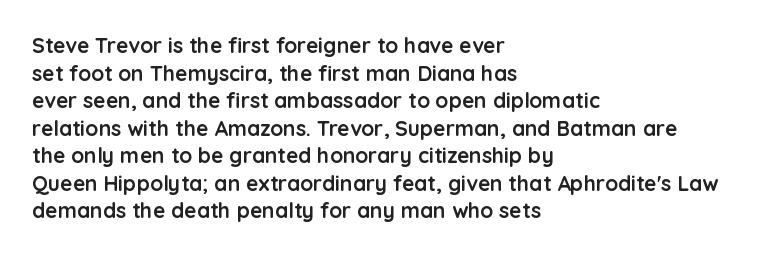
{"italic": "no", "bold": "yes", "underline": "no", "align": "left", "line_spacing": "normal", "line_spacing_ratio": 1.31, "letter_spacing": "normal", "letter_spacing_em": 0.0, "glyph_px": 21}
